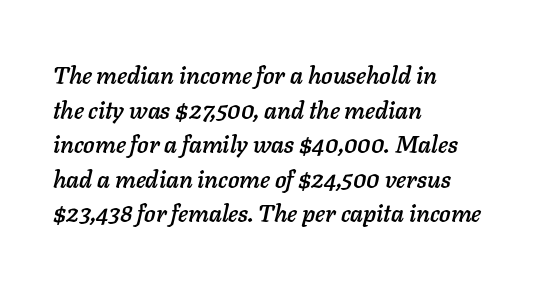
Normally led — the rows are evenly, conventionally spaced. Honestly, the letter spacing is just normal — you wouldn't notice it. The text block is weighted toward the left margin, trailing off unevenly rightward. The baseline area is clear. Observe the lean: these are italic letterforms.
